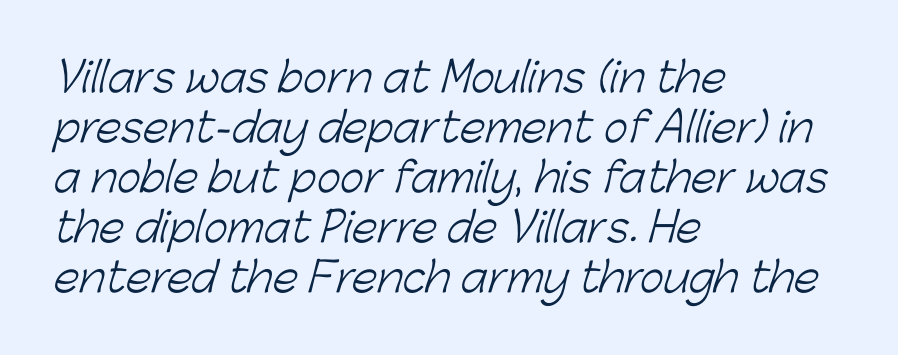
Is the type heavy? It reads as light-to-regular instead. The passage shown is typed in a proportional face where columns would drift. Notice how the passage keeps a crisp vertical edge on the left only. Unlike a traditional serif, this face leaves its strokes unadorned. The zone under the glyphs is completely vacant. Standard letterfit; no display-style spreading of the glyphs.
